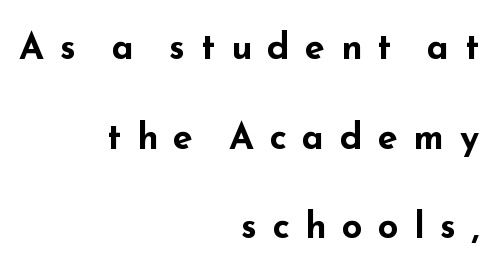
Q: Is the text bold? A: Yes.
Q: Is the text italic (slanted)? A: No, it is upright.
Q: Is the typeface a serif or a sans-serif typeface? A: Sans-serif.
Q: Is the text underlined? A: No.
Q: How is the paragraph aligned? A: Right-aligned.
Q: Is the spacing between letters normal or unusually wide? A: Unusually wide.
Q: Is the spacing between lines tight, normal or loose? A: Loose.
Q: Width (condensed, normal, or wide)? A: Wide.
Q: Stroke contrast? A: Low.
Q: x-height? A: Small.
Q: Monospaced? A: No.
